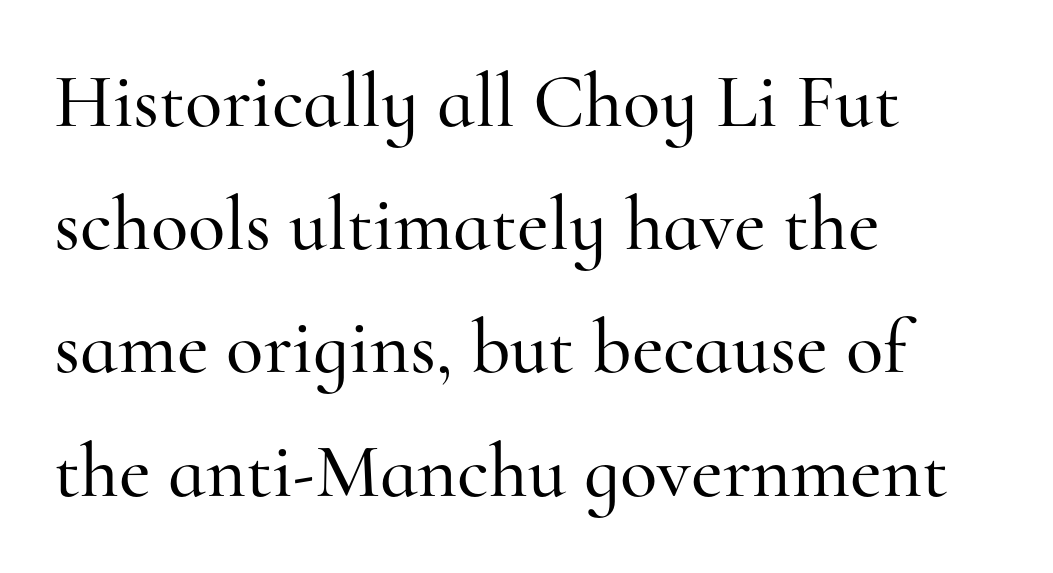
This rendering leaves character spacing at its baseline value. The letters stand upright; this is a roman face. Line beginnings align vertically; line endings do not. Think of a printed novel: that variable character pitch is what you see here. Classification — serif.
